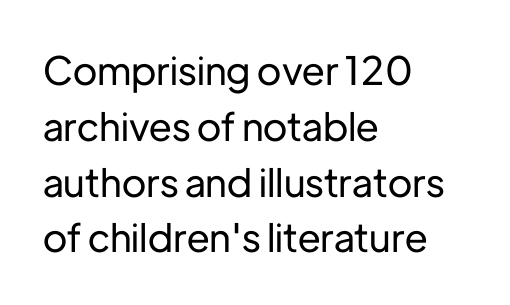
{"serif": "no", "italic": "no", "width": "normal", "stroke_contrast": "low", "x_height": "medium", "monospaced": "no", "underline": "no", "align": "left", "line_spacing": "normal", "line_spacing_ratio": 1.43, "letter_spacing": "normal", "letter_spacing_em": 0.0, "glyph_px": 39}
